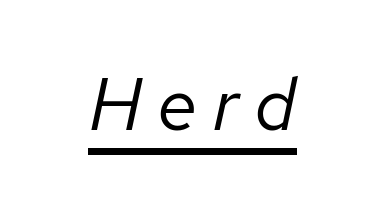
Beneath each row of characters lies a ruled line. The weight would be labelled regular, book, light, or lighter still. A typesetter would call this heavily tracked-out type. The font's italic variant was chosen for this text.
